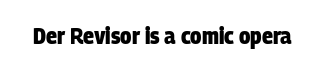
Q: Is the text bold? A: Yes.
Q: Is the text underlined? A: No.
Q: Is the spacing between letters normal or unusually wide? A: Normal.
